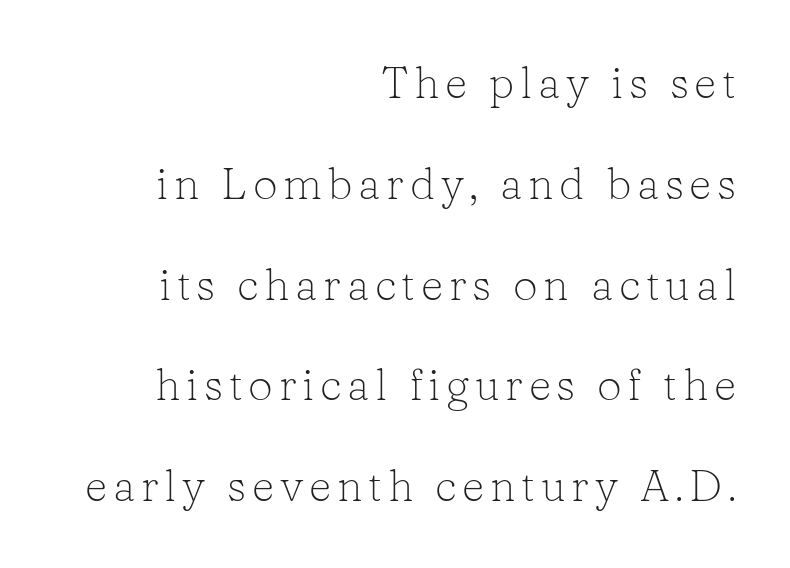
Caption: face not bold, strokes unweighted. A great deal of white space separates one row of letters from the next. Do the characters align in a grid? No, the font is proportional. Rendered with straight, roman letterforms. Does the copy run flush right? Yes — the right margin is perfectly even. The designer went with a serif here, giving each stem small feet.
